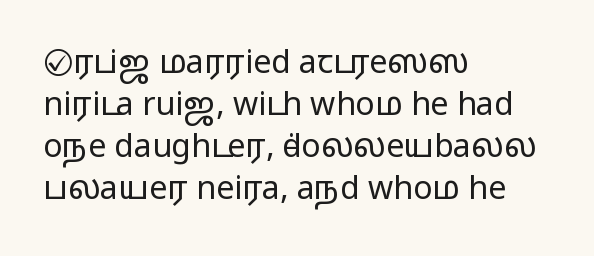
Q: Is the text italic (slanted)? A: No, it is upright.
Q: Is the typeface a serif or a sans-serif typeface? A: Sans-serif.
Q: Is the text underlined? A: No.
Q: How is the paragraph aligned? A: Left-aligned.
Q: Is the spacing between letters normal or unusually wide? A: Normal.
Q: Is the spacing between lines tight, normal or loose? A: Normal.
Q: Width (condensed, normal, or wide)? A: Wide.
Q: Stroke contrast? A: Medium.
Q: Monospaced? A: No.
